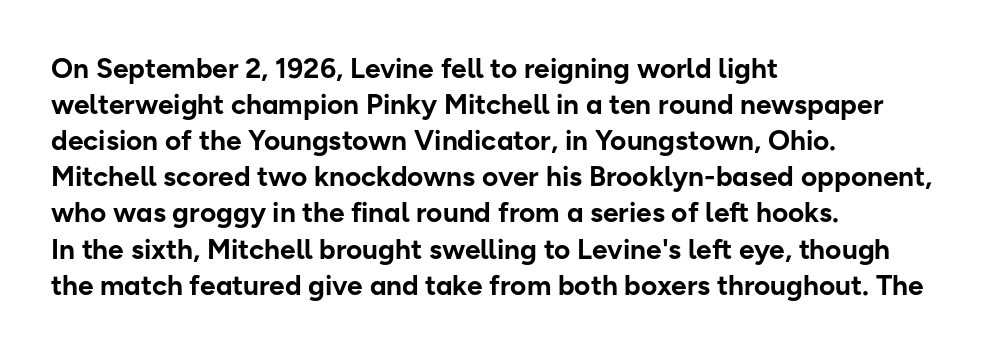
Note the varied advance widths — an 'i' is clearly narrower than an 'm'. Where is the straight margin? On the left. The specimen reads as upright at a glance. Clear beneath every line of the passage.
